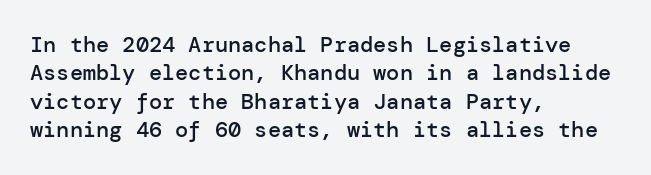
Tall strokes in this sample are plumb rather than angled. Caption: multi-line text, flush left, ragged right. Underline: absent. No extra tracking has been applied to these lines. The passage shown stacks its lines at a standard gap.
